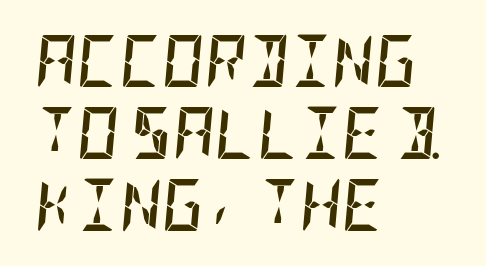
A classic flush-left, rag-right setting is used for this passage. Strokes here are thick enough to call this a true bold. The strip under each line holds only bare page. These lines were composed using italics.
